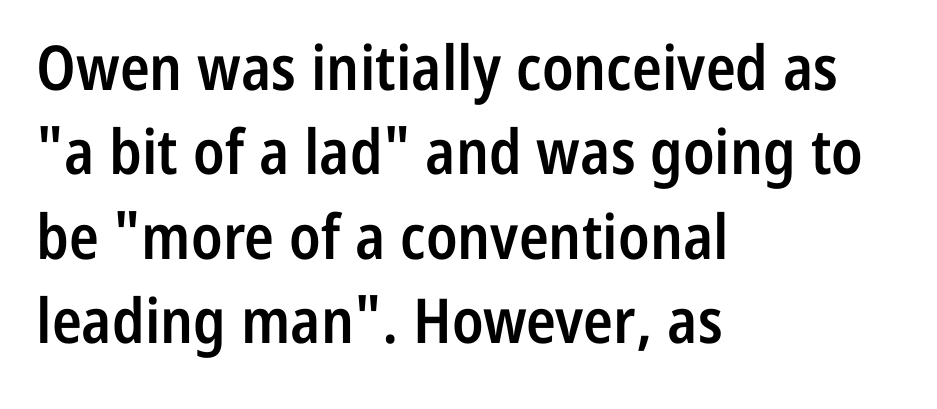
Q: Is the text bold? A: Semi-bold.
Q: Is the text italic (slanted)? A: No, it is upright.
Q: Is the typeface a serif or a sans-serif typeface? A: Sans-serif.
Q: Is the text underlined? A: No.
Q: How is the paragraph aligned? A: Left-aligned.
Q: Is the spacing between letters normal or unusually wide? A: Normal.
Q: Is the spacing between lines tight, normal or loose? A: Normal.
Q: Width (condensed, normal, or wide)? A: Condensed.
Q: Stroke contrast? A: Low.
Q: x-height? A: Medium.
Q: Monospaced? A: No.
